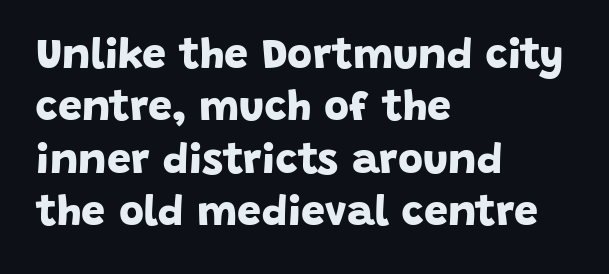
The image shows 43 px bold sans-serif type; set left-aligned, line spacing 1.22x, normal letter spacing, not underlined; low stroke contrast and a large x-height.
